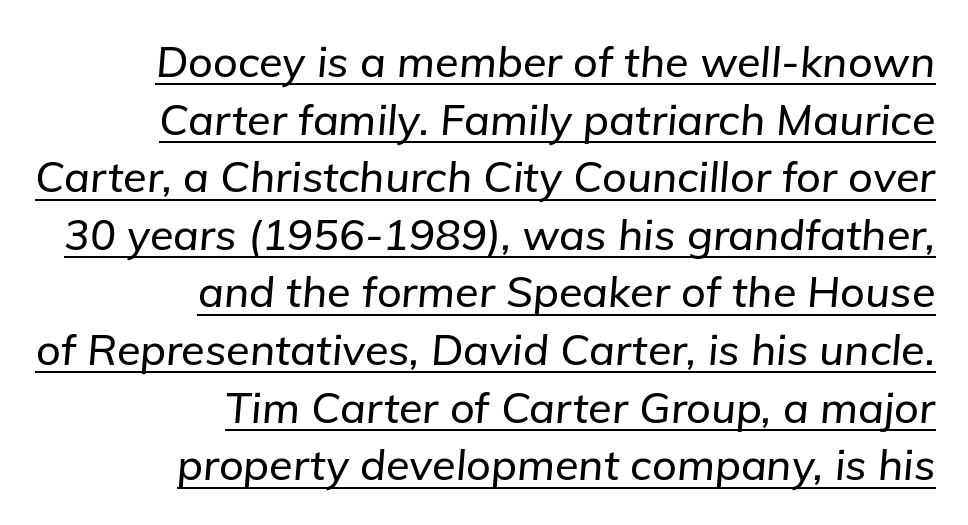
Q: Is the text italic (slanted)? A: Yes, it leans right by about 5 degrees.
Q: Is the text underlined? A: Yes.
Q: How is the paragraph aligned? A: Right-aligned.
Q: Is the spacing between letters normal or unusually wide? A: Normal.
Q: Is the spacing between lines tight, normal or loose? A: Normal.
Q: Width (condensed, normal, or wide)? A: Normal.
Q: Stroke contrast? A: Low.
Q: x-height? A: Medium.
Q: Monospaced? A: No.
